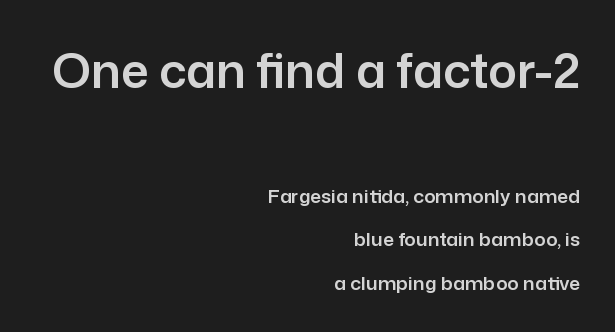
If you measured baseline to baseline, you'd find a long distance. The typeface chosen for these lines omits serifs. No italicization has been applied; the sample stays upright. Anything drawn beneath the words? Only blank space. Which chunk is bigger? The first one — the top block dwarfs the bottom. This sample has the flowing, uneven cadence of proportional lettering.
